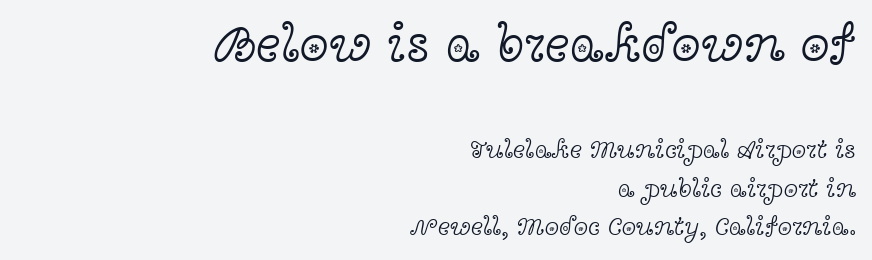
Q: Is the text bold? A: No.
Q: Is the text italic (slanted)? A: Yes.
Q: Is the typeface a serif or a sans-serif typeface? A: Serif.
Q: Is the text underlined? A: No.
Q: How is the paragraph aligned? A: Right-aligned.
Q: Is the spacing between letters normal or unusually wide? A: Normal.
Q: Is the spacing between lines tight, normal or loose? A: Normal.
Q: Which block of text is set in a larger size, the first (top) or the second (bottom)? A: The first (top) one.
Q: Width (condensed, normal, or wide)? A: Wide.
Q: x-height? A: Medium.
Q: Monospaced? A: No.
